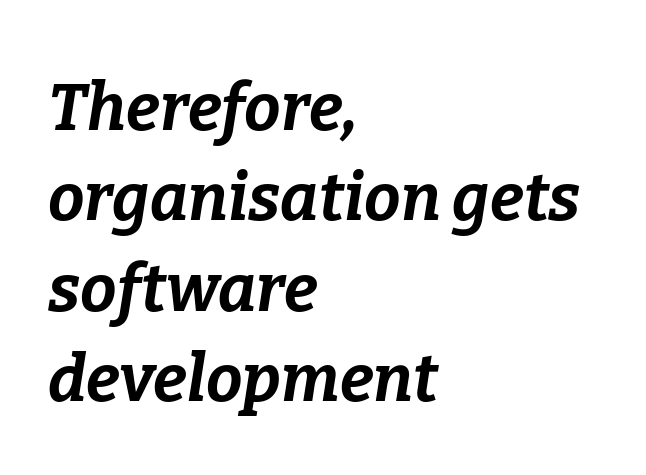
{"italic": "yes", "lean": "right", "slant_degrees": 9, "bold": "yes", "weight": "bold", "width": "normal", "stroke_contrast": "low", "x_height": "medium", "monospaced": "no", "underline": "no", "align": "left", "line_spacing": "normal", "line_spacing_ratio": 1.39, "letter_spacing": "normal", "letter_spacing_em": 0.0, "glyph_px": 65}
